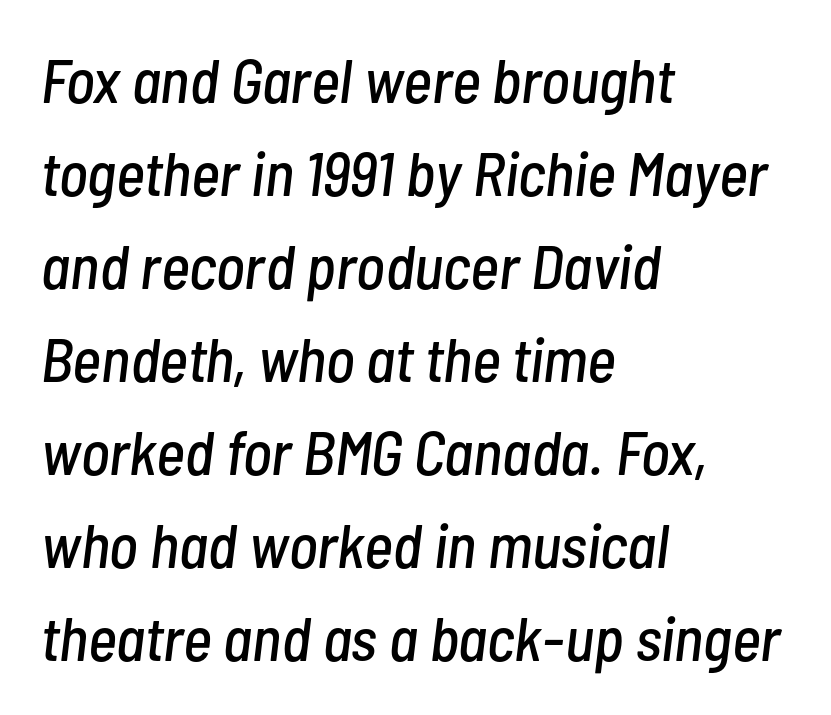
The image shows 62 px condensed type, italic (leaning right); set left-aligned, normal line spacing (1.5x), normal letter spacing, not underlined; low stroke contrast and a medium x-height.
